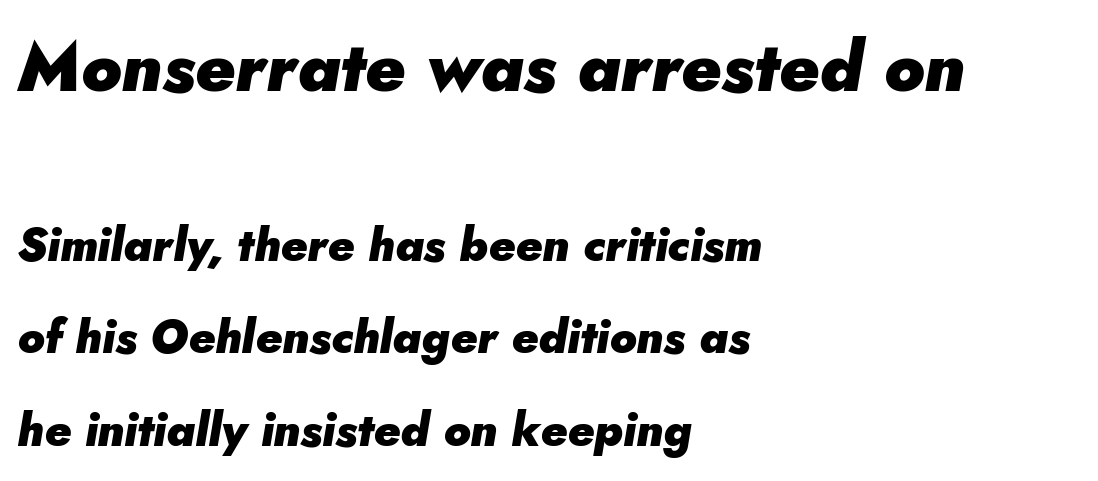
{"italic": "yes", "lean": "right", "slant_degrees": 5, "bold": "yes", "weight": "heavy", "width": "normal", "stroke_contrast": "low", "x_height": "small", "monospaced": "no", "underline": "no", "align": "left", "line_spacing": "loose", "line_spacing_ratio": 2.01, "letter_spacing": "normal", "letter_spacing_em": 0.0, "larger_block": "first", "size_ratio": 1.5, "glyph_px": 69}
